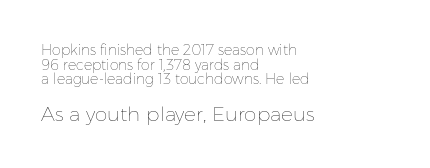
The image shows 20 px text type, upright; set left-aligned, tight line spacing (1.04x), normal letter spacing, not underlined; the second (bottom) block is 1.43x larger.
